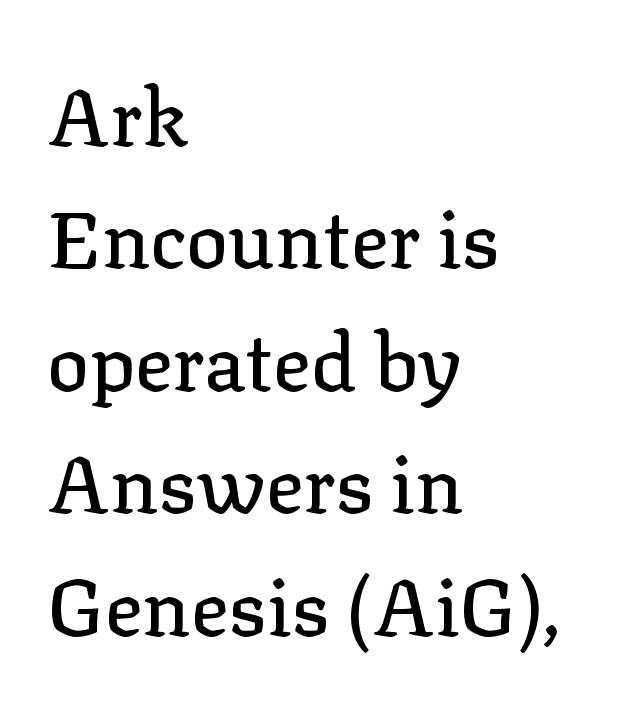
The foot of each line stays bare and open. It's the straight-up-and-down kind of type. Students, observe: this is what conventionally led text looks like. The compositor pushed each line to the left boundary. A serif font was chosen for this passage.
